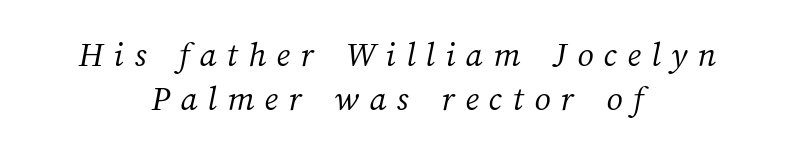
Q: Is the text bold? A: No.
Q: Is the text underlined? A: No.
Q: How is the paragraph aligned? A: Centered.
Q: Is the spacing between letters normal or unusually wide? A: Unusually wide.
Q: Width (condensed, normal, or wide)? A: Normal.
Q: Stroke contrast? A: Medium.
Q: x-height? A: Medium.
Q: Monospaced? A: No.
